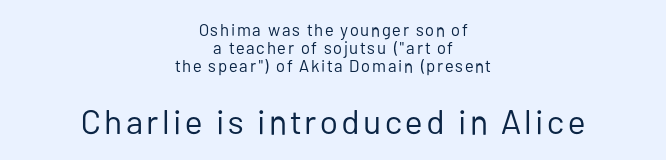
{"serif": "no", "italic": "no", "bold": "no", "weight": "regular", "width": "normal", "stroke_contrast": "low", "x_height": "medium", "monospaced": "no", "underline": "no", "align": "center", "line_spacing": "tight", "line_spacing_ratio": 1.05, "larger_block": "second", "size_ratio": 2.0, "glyph_px": 34}
